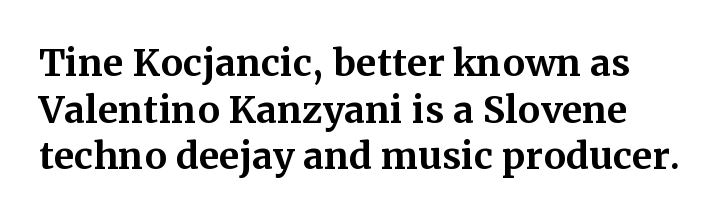
The image shows 37 px bold serif type, upright; set normal line spacing (1.26x), normal letter spacing, not underlined; medium stroke contrast and a medium x-height.
